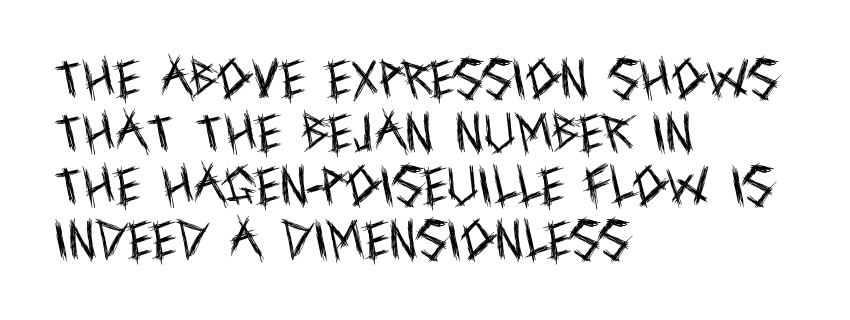
Q: Is the text bold? A: No.
Q: Is the text italic (slanted)? A: No, it is upright.
Q: Is the typeface a serif or a sans-serif typeface? A: Sans-serif.
Q: Is the text underlined? A: No.
Q: How is the paragraph aligned? A: Left-aligned.
Q: Is the spacing between letters normal or unusually wide? A: Normal.
Q: Is the spacing between lines tight, normal or loose? A: Normal.
Q: Width (condensed, normal, or wide)? A: Condensed.
Q: x-height? A: Large.
Q: Monospaced? A: No.
